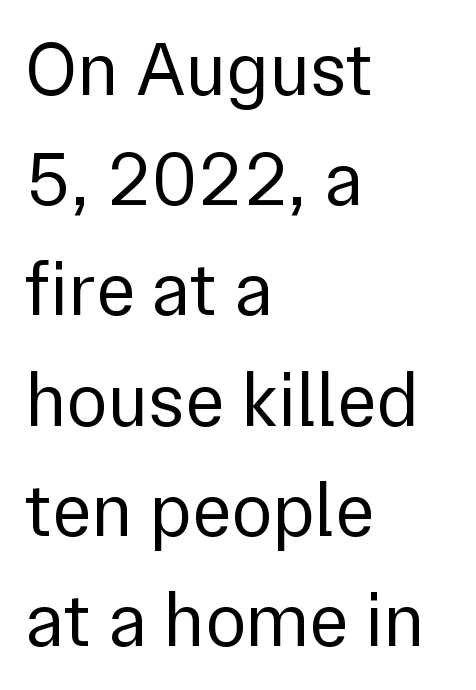
Quick note: not italic, upright. These lines are composed in type without serifs. A typesetter would call this proportional, since set widths differ per character. Only glyphs here, with clear space below each row. The lines are quadded left. Think standard paragraph weight, or any step lighter than that.
